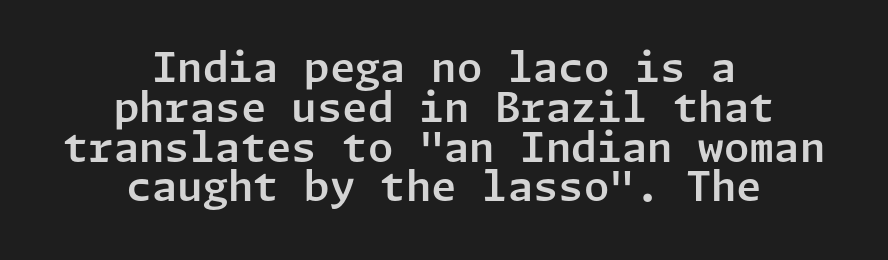
Does the type have serifs? No, each stem ends abruptly. Characters follow at the spacing the type designer built in. Honestly, there is no underline to notice here at all. This block would grow much taller if given ordinary leading; it's compressed now. Which margin do the lines hug? Neither — every line sits in the middle.
